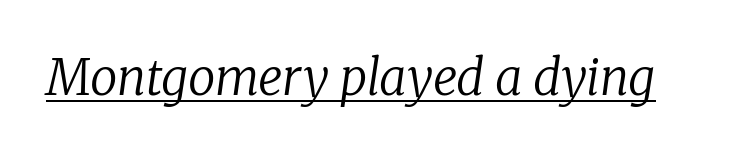
Q: Is the text bold? A: No.
Q: Is the text italic (slanted)? A: Yes, it leans right by about 8 degrees.
Q: Is the typeface a serif or a sans-serif typeface? A: Serif.
Q: Is the text underlined? A: Yes.
Q: Is the spacing between letters normal or unusually wide? A: Normal.
Q: Width (condensed, normal, or wide)? A: Normal.
Q: Stroke contrast? A: Low.
Q: x-height? A: Medium.
Q: Monospaced? A: No.
